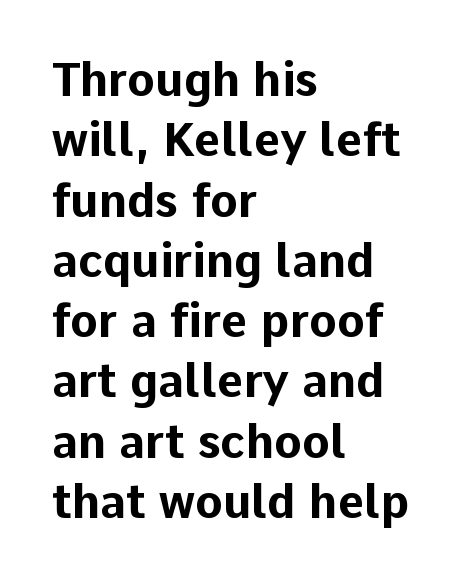
The image shows 46 px bold sans-serif type, upright; set left-aligned, normal line spacing (1.31x), normal letter spacing, not underlined; low stroke contrast and a medium x-height.
